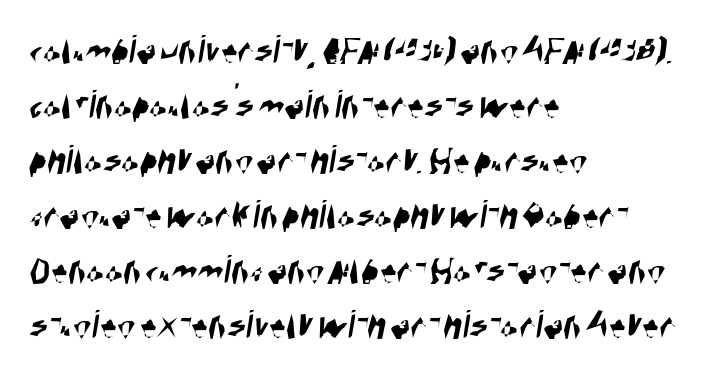
The image shows 42 px condensed sans-serif type; set left-aligned, normal line spacing (1.31x), normal letter spacing, not underlined; high stroke contrast and a large x-height.
